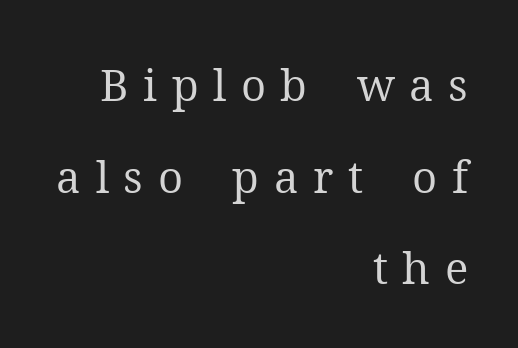
The image shows 44 px regular-weight serif type, upright; set right-aligned, loose line spacing (2.08x), unusually wide letter spacing (+0.33 em), not underlined; medium stroke contrast and a medium x-height.
